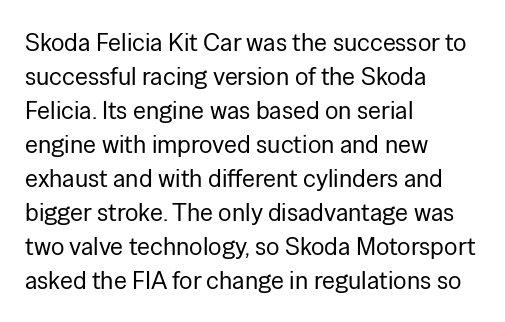
The image shows 25 px text type, upright; set left-aligned, normal line spacing (1.36x), normal letter spacing, not underlined.
